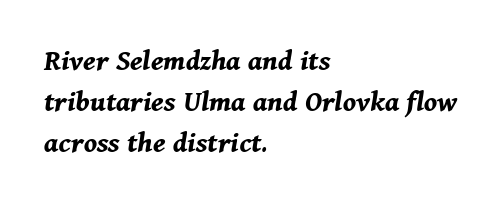
{"italic": "yes", "lean": "right", "slant_degrees": 11, "bold": "yes", "weight": "bold", "width": "normal", "stroke_contrast": "medium", "x_height": "medium", "monospaced": "no", "underline": "no", "align": "left", "line_spacing": "normal", "line_spacing_ratio": 1.32, "letter_spacing": "normal", "letter_spacing_em": 0.0, "glyph_px": 31}
